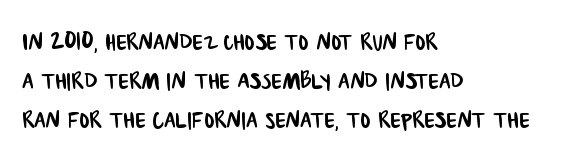
The glyphs in this specimen are sans serif. Quick note: underline off. The passage shown is typed in a proportional face where columns would drift. In terms of letterspacing, this is plain default setting. The compositor pushed each line to the left boundary.
